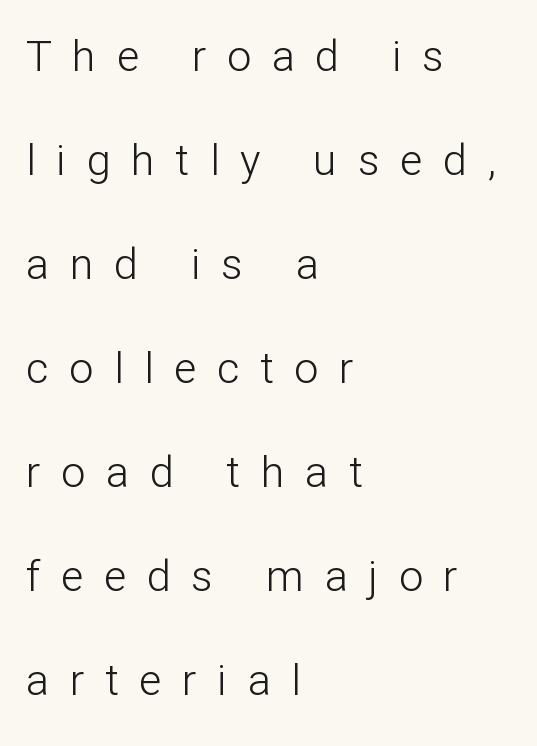
Q: Is the text bold? A: No.
Q: Is the text italic (slanted)? A: No, it is upright.
Q: Is the typeface a serif or a sans-serif typeface? A: Sans-serif.
Q: Is the text underlined? A: No.
Q: How is the paragraph aligned? A: Left-aligned.
Q: Is the spacing between letters normal or unusually wide? A: Unusually wide.
Q: Is the spacing between lines tight, normal or loose? A: Loose.
Q: Width (condensed, normal, or wide)? A: Normal.
Q: Stroke contrast? A: Low.
Q: x-height? A: Medium.
Q: Monospaced? A: No.
